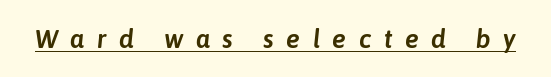
Q: Is the text italic (slanted)? A: Yes, it leans right by about 6 degrees.
Q: Is the text underlined? A: Yes.
Q: Is the spacing between letters normal or unusually wide? A: Unusually wide.
